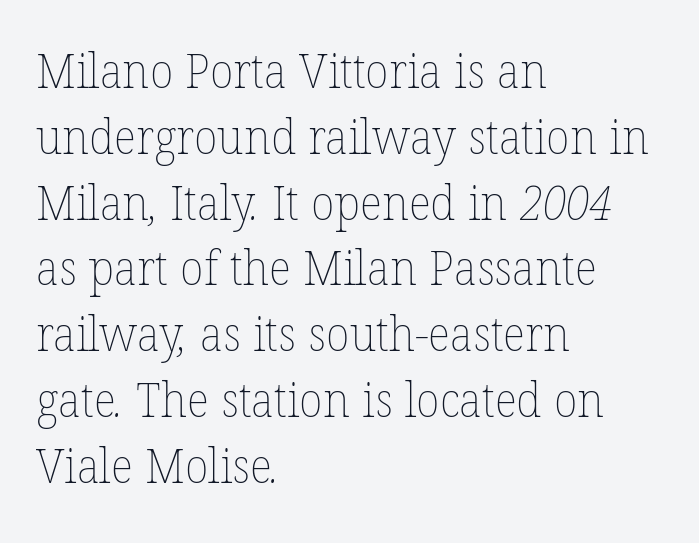
Q: Is the text bold? A: No.
Q: Is the text underlined? A: No.
Q: How is the paragraph aligned? A: Left-aligned.
Q: Is the spacing between letters normal or unusually wide? A: Normal.
Q: Is the spacing between lines tight, normal or loose? A: Normal.
Q: Width (condensed, normal, or wide)? A: Normal.
Q: Stroke contrast? A: Low.
Q: x-height? A: Medium.
Q: Monospaced? A: No.
